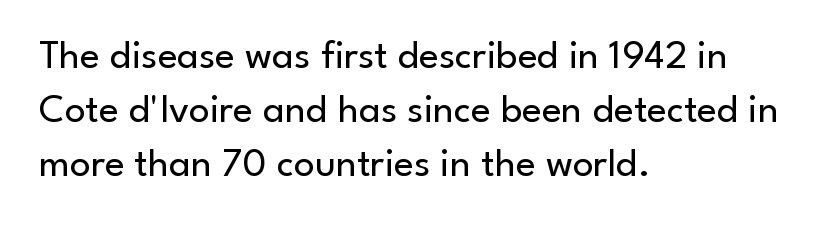
Q: Is the text bold? A: No.
Q: Is the text italic (slanted)? A: No, it is upright.
Q: Is the typeface a serif or a sans-serif typeface? A: Sans-serif.
Q: Is the text underlined? A: No.
Q: How is the paragraph aligned? A: Left-aligned.
Q: Is the spacing between letters normal or unusually wide? A: Normal.
Q: Is the spacing between lines tight, normal or loose? A: Normal.
Q: Width (condensed, normal, or wide)? A: Normal.
Q: Stroke contrast? A: Low.
Q: x-height? A: Small.
Q: Monospaced? A: No.
